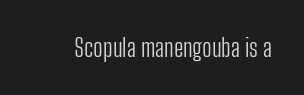
Q: Is the text bold? A: No.
Q: Is the text italic (slanted)? A: No, it is upright.
Q: Is the text underlined? A: No.
Q: Is the spacing between letters normal or unusually wide? A: Normal.
